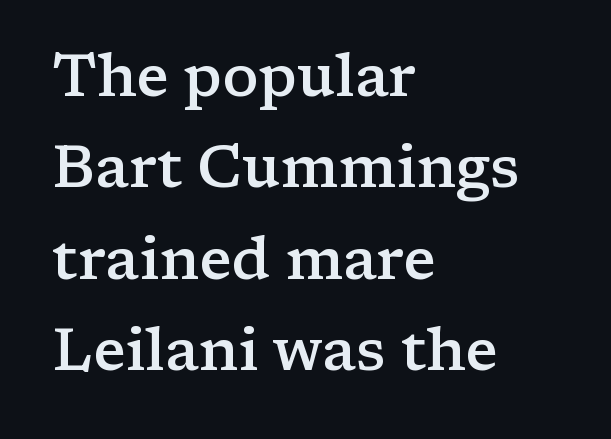
The image shows 59 px semibold, wide serif type, upright; set left-aligned, normal line spacing (1.55x), normal letter spacing, not underlined; low stroke contrast and a medium x-height.
